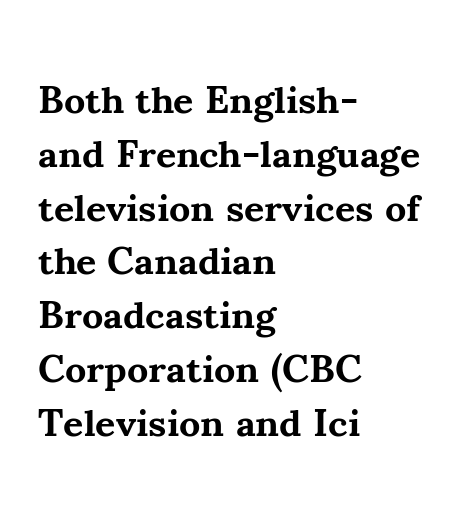
The image shows 39 px bold serif type, upright; set left-aligned, normal line spacing (1.38x), normal letter spacing, not underlined; medium stroke contrast and a small x-height.
